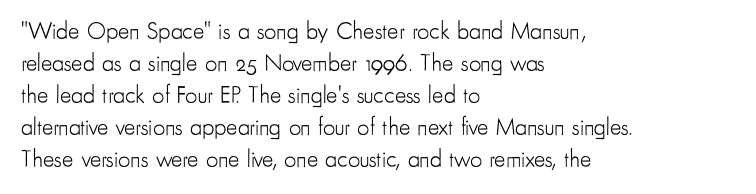
A bare baseline throughout the passage. Does the lettering tilt? It doesn't — this is upright. Leftover space on each line is placed entirely after the last word. Regarding leading, the lines here are spaced in the standard way. Inter-character spacing is left at the font's built-in metrics. Compared with a typical body face, this is equally light or lighter still.
